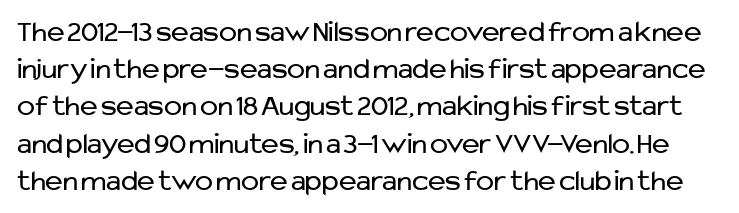
{"serif": "no", "italic": "no", "bold": "no", "weight": "regular", "width": "normal", "stroke_contrast": "low", "x_height": "medium", "monospaced": "no", "underline": "no", "line_spacing_ratio": 1.24, "letter_spacing": "normal", "letter_spacing_em": 0.0, "glyph_px": 30}
